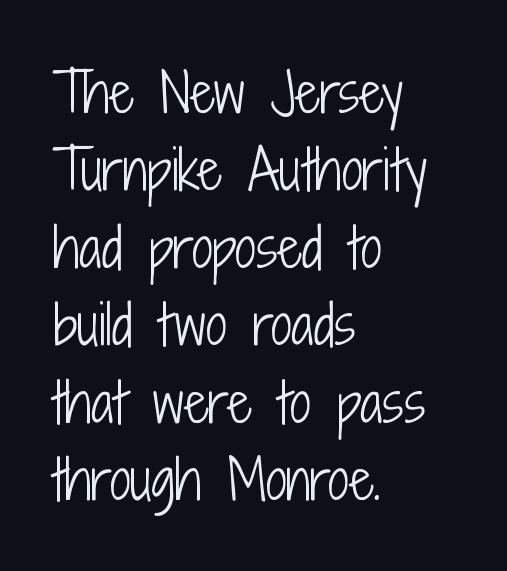
When letters stand straight like this, we call the style roman or upright. The face used here is proportionally spaced, like ordinary book or web type. Nobody drew a line under any word here. The letters look calm and open, with moderate or lighter stems.
